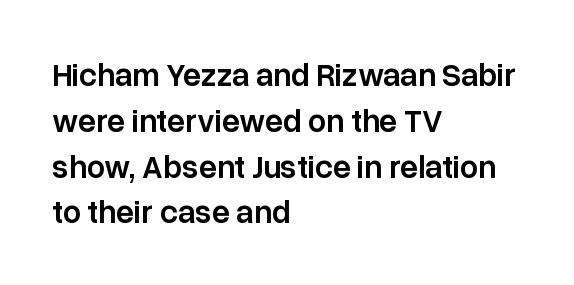
The image shows 32 px semibold sans-serif type, upright; set left-aligned, normal line spacing (1.43x), normal letter spacing, not underlined; low stroke contrast and a medium x-height.
